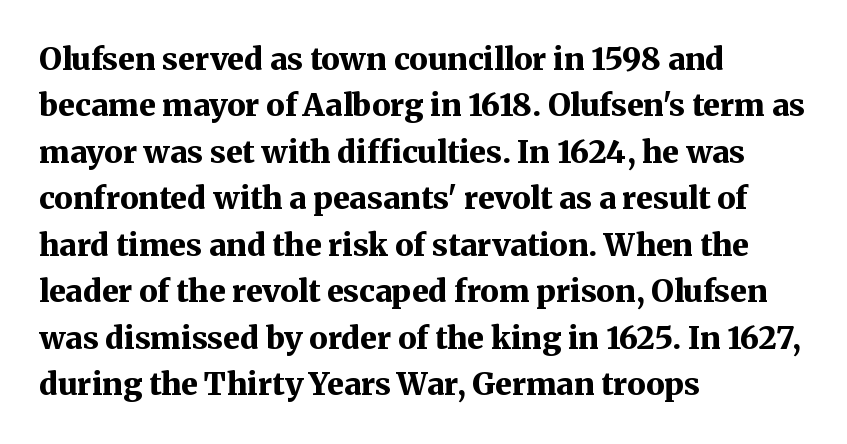
The image shows 31 px bold serif type, upright; set left-aligned, normal line spacing (1.5x), normal letter spacing, not underlined; medium stroke contrast and a medium x-height.
